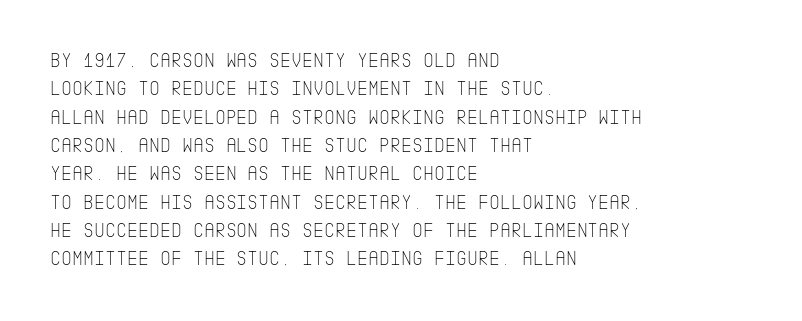
The image shows 21 px text type, upright; set left-aligned, normal line spacing (1.35x), normal letter spacing, not underlined.
